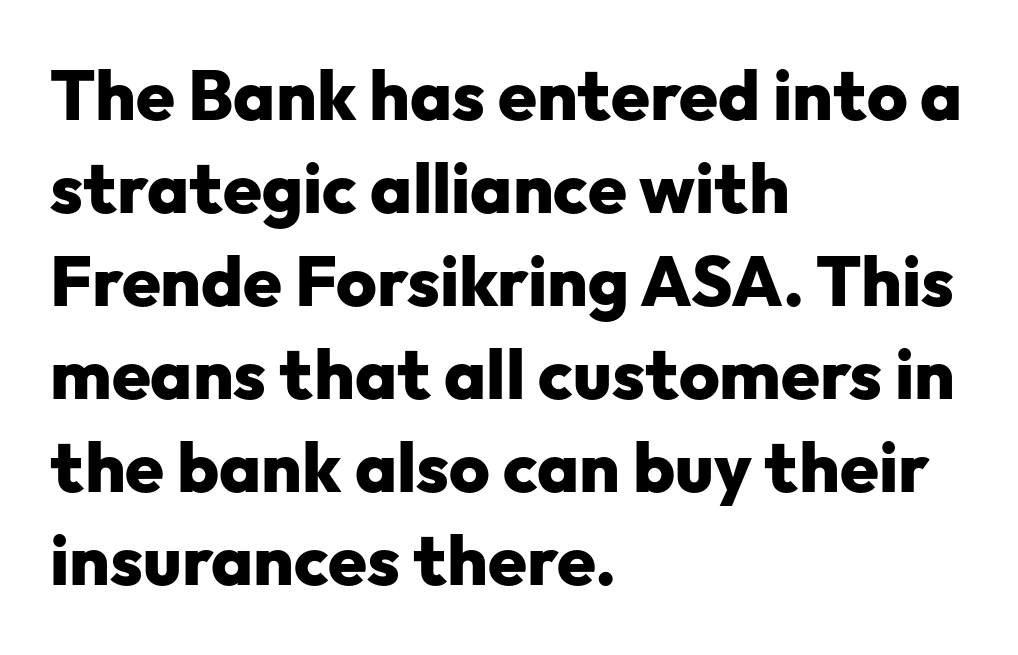
The image shows 70 px heavy sans-serif type, upright; set left-aligned, normal line spacing (1.33x), normal letter spacing, not underlined; low stroke contrast and a medium x-height.
